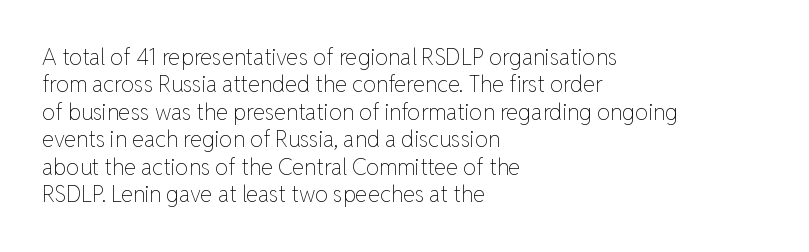
Counters stay open thanks to moderate or lighter strokes. All the whitespace from short lines collects on the right. Normally led — the rows are evenly, conventionally spaced. The glyphs are unaccompanied by any horizontal stroke below them.
